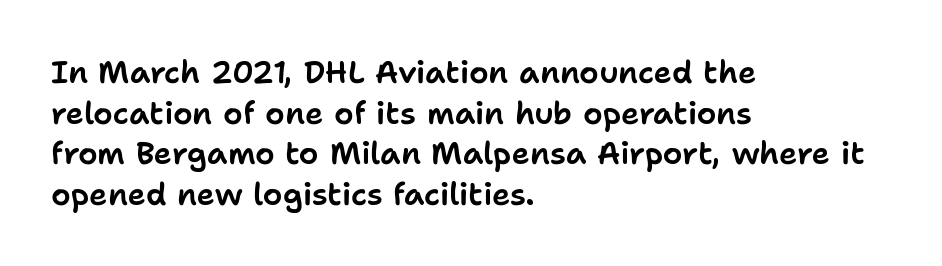
Q: Is the text italic (slanted)? A: No, it is upright.
Q: Is the typeface a serif or a sans-serif typeface? A: Sans-serif.
Q: Is the text underlined? A: No.
Q: How is the paragraph aligned? A: Left-aligned.
Q: Is the spacing between letters normal or unusually wide? A: Normal.
Q: Is the spacing between lines tight, normal or loose? A: Normal.
Q: Width (condensed, normal, or wide)? A: Normal.
Q: Stroke contrast? A: Low.
Q: x-height? A: Medium.
Q: Monospaced? A: No.
